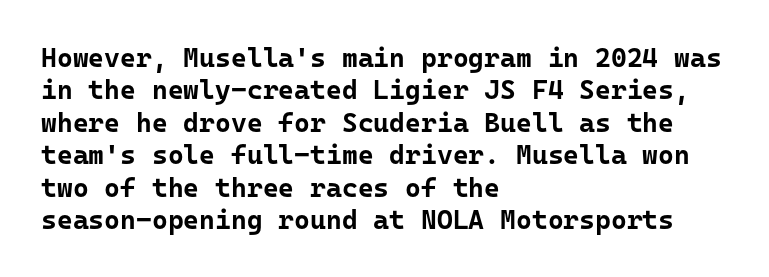
The image shows 27 px bold type, upright; set left-aligned, line spacing 1.2x, normal letter spacing, not underlined.
